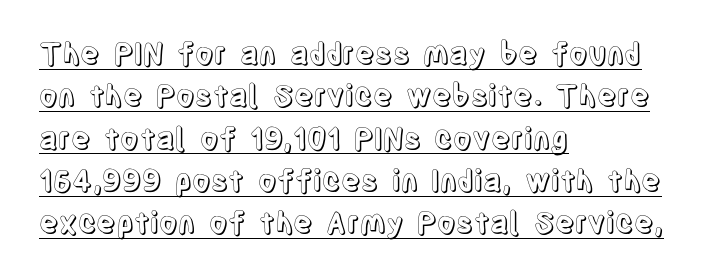
Q: Is the text italic (slanted)? A: No, it is upright.
Q: Is the text underlined? A: Yes.
Q: How is the paragraph aligned? A: Left-aligned.
Q: Is the spacing between letters normal or unusually wide? A: Normal.
Q: Is the spacing between lines tight, normal or loose? A: Normal.
Q: Width (condensed, normal, or wide)? A: Condensed.
Q: x-height? A: Large.
Q: Monospaced? A: No.
